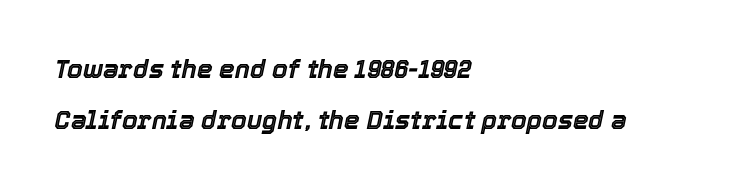
{"italic": "yes", "lean": "right", "slant_degrees": 12, "underline": "no", "align": "left", "line_spacing": "loose", "line_spacing_ratio": 2.04, "letter_spacing": "normal", "letter_spacing_em": 0.0, "glyph_px": 25}
